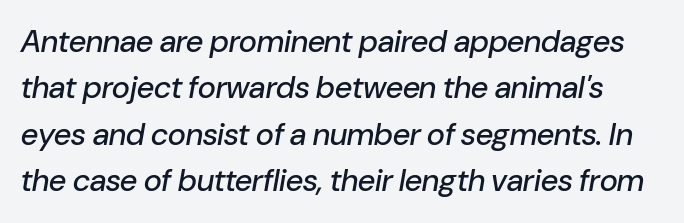
Default kerning and tracking; the words read as compact shapes. Spacing verdict: proportional, widths tailored to each character. Interline gaps are of average width in this sample. The string is rendered with underlining switched off.
